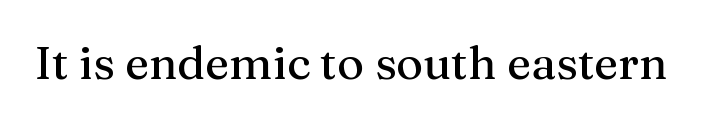
Q: Is the text italic (slanted)? A: No, it is upright.
Q: Is the typeface a serif or a sans-serif typeface? A: Serif.
Q: Is the text underlined? A: No.
Q: Is the spacing between letters normal or unusually wide? A: Normal.
Q: Width (condensed, normal, or wide)? A: Normal.
Q: Stroke contrast? A: Medium.
Q: x-height? A: Medium.
Q: Monospaced? A: No.
